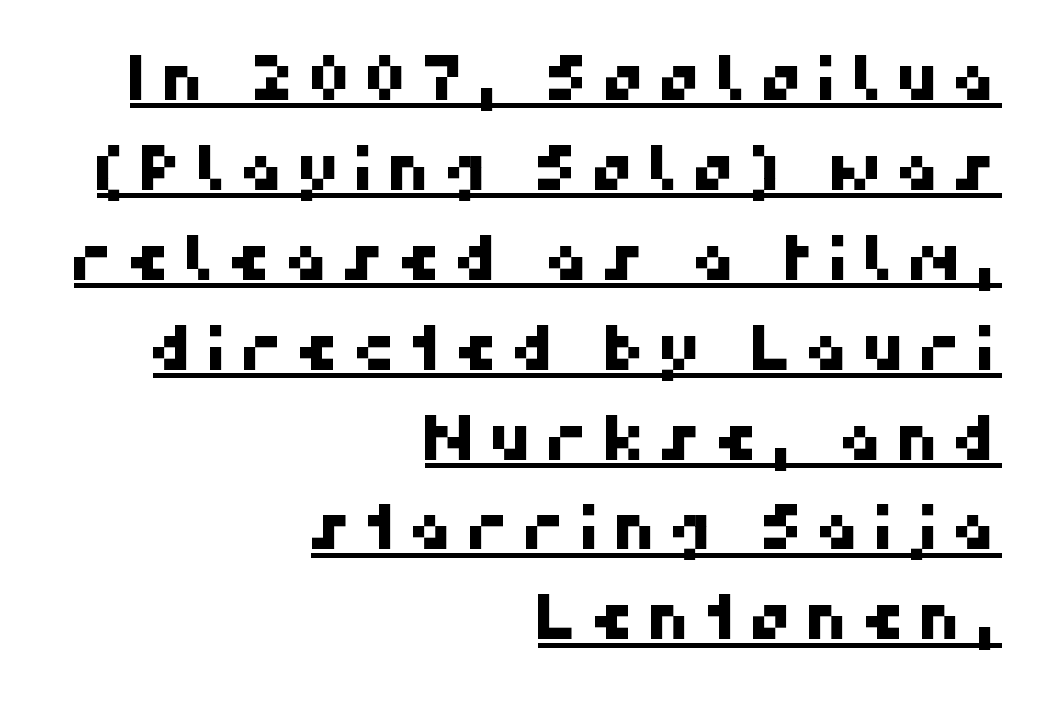
The image shows 62 px sans-serif type; set right-aligned, normal line spacing (1.45x), underlined; high stroke contrast and a medium x-height.
